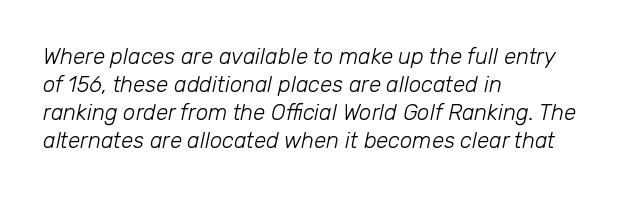
Q: Is the text bold? A: No.
Q: Is the text italic (slanted)? A: Yes, it leans right by about 12 degrees.
Q: Is the text underlined? A: No.
Q: How is the paragraph aligned? A: Left-aligned.
Q: Is the spacing between letters normal or unusually wide? A: Normal.
Q: Is the spacing between lines tight, normal or loose? A: Normal.
